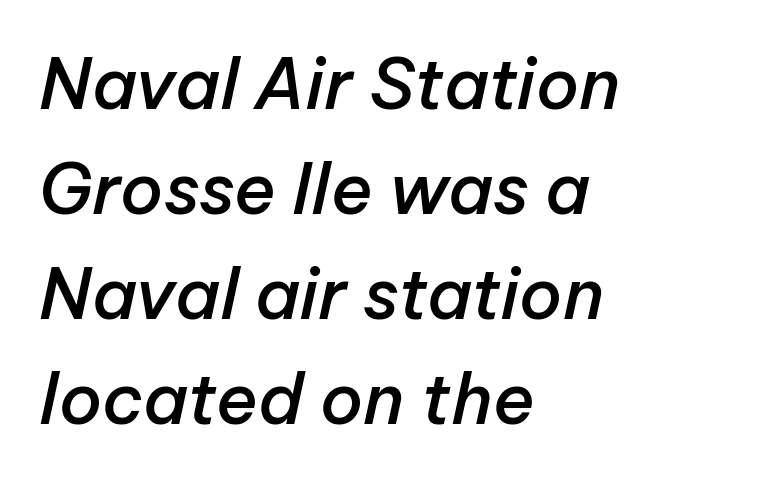
{"italic": "yes", "lean": "right", "slant_degrees": 12, "bold": "semi", "weight": "semibold", "width": "normal", "stroke_contrast": "low", "x_height": "medium", "monospaced": "no", "underline": "no", "align": "left", "line_spacing": "normal", "line_spacing_ratio": 1.5, "letter_spacing": "normal", "letter_spacing_em": 0.0, "glyph_px": 70}
